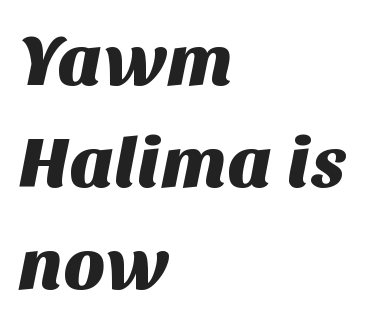
Q: Is the typeface a serif or a sans-serif typeface? A: Sans-serif.
Q: Is the text underlined? A: No.
Q: How is the paragraph aligned? A: Left-aligned.
Q: Is the spacing between letters normal or unusually wide? A: Normal.
Q: Is the spacing between lines tight, normal or loose? A: Normal.
Q: Width (condensed, normal, or wide)? A: Normal.
Q: Stroke contrast? A: Medium.
Q: x-height? A: Large.
Q: Monospaced? A: No.
